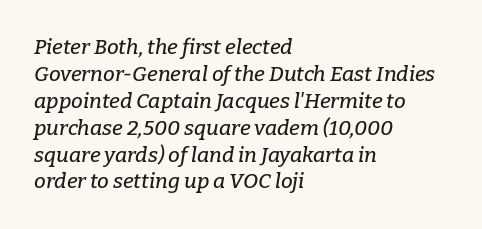
Tall strokes in this sample are angled rather than plumb. The glyphs are unaccompanied by any horizontal stroke below them. Vertically, the passage feels balanced, rows spaced as you'd expect. Every row of glyphs begins at an identical x-position on the left.
